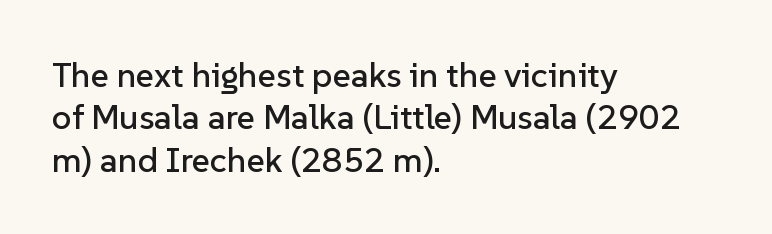
Q: Is the text italic (slanted)? A: No, it is upright.
Q: Is the typeface a serif or a sans-serif typeface? A: Sans-serif.
Q: Is the text underlined? A: No.
Q: How is the paragraph aligned? A: Left-aligned.
Q: Is the spacing between letters normal or unusually wide? A: Normal.
Q: Width (condensed, normal, or wide)? A: Normal.
Q: Stroke contrast? A: Low.
Q: x-height? A: Medium.
Q: Monospaced? A: No.
